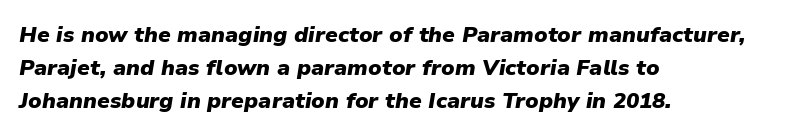
{"italic": "yes", "lean": "right", "slant_degrees": 9, "bold": "yes", "underline": "no", "align": "left", "line_spacing": "normal", "line_spacing_ratio": 1.5, "letter_spacing": "normal", "letter_spacing_em": 0.0, "glyph_px": 22}
